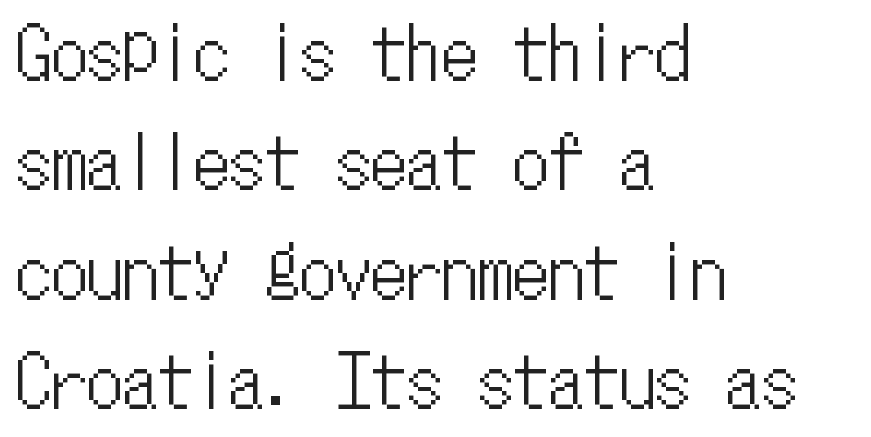
Q: Is the text italic (slanted)? A: No, it is upright.
Q: Is the text underlined? A: No.
Q: How is the paragraph aligned? A: Left-aligned.
Q: Is the spacing between letters normal or unusually wide? A: Normal.
Q: Is the spacing between lines tight, normal or loose? A: Normal.
Q: Width (condensed, normal, or wide)? A: Condensed.
Q: Stroke contrast? A: Low.
Q: x-height? A: Medium.
Q: Monospaced? A: Yes.
